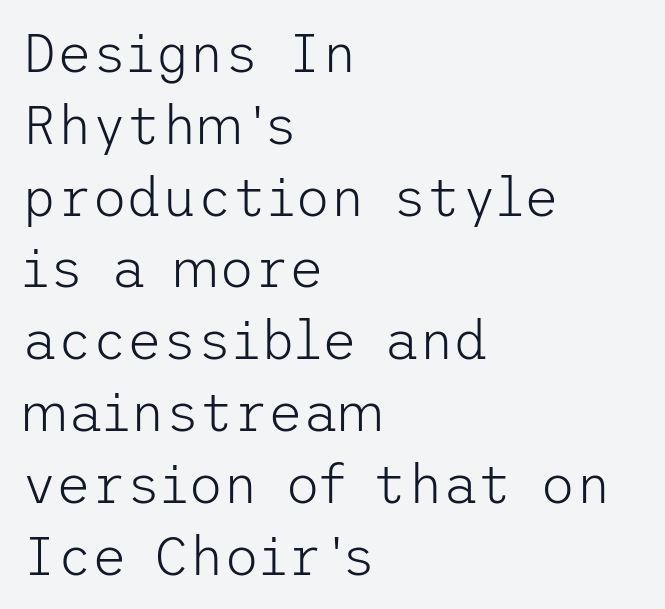
The image shows 54 px light sans-serif type, upright; set left-aligned, normal line spacing (1.33x), normal letter spacing, not underlined; low stroke contrast and a medium x-height.
